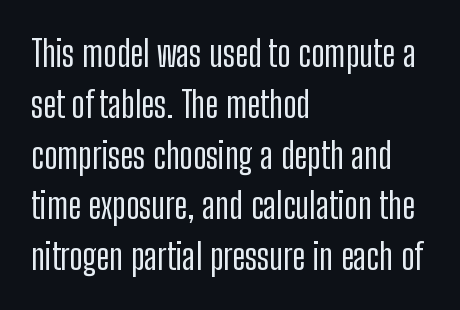
The image shows 36 px condensed sans-serif type, upright; set left-aligned, normal line spacing (1.41x), normal letter spacing, not underlined; low stroke contrast and a medium x-height.
